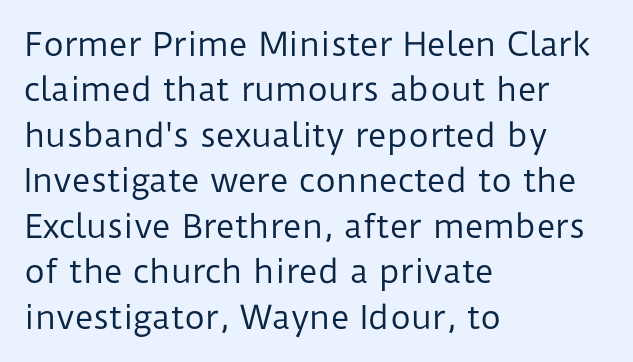
Q: Is the text bold? A: No.
Q: Is the text italic (slanted)? A: No, it is upright.
Q: Is the typeface a serif or a sans-serif typeface? A: Sans-serif.
Q: Is the text underlined? A: No.
Q: How is the paragraph aligned? A: Left-aligned.
Q: Is the spacing between letters normal or unusually wide? A: Normal.
Q: Is the spacing between lines tight, normal or loose? A: Normal.
Q: Width (condensed, normal, or wide)? A: Normal.
Q: Stroke contrast? A: Low.
Q: x-height? A: Medium.
Q: Monospaced? A: No.
